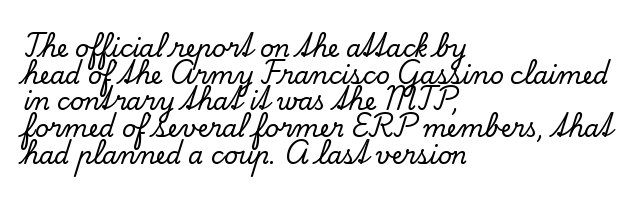
{"underline": "no", "align": "left", "line_spacing": "tight", "line_spacing_ratio": 1.11, "letter_spacing": "normal", "letter_spacing_em": 0.0, "glyph_px": 24}
